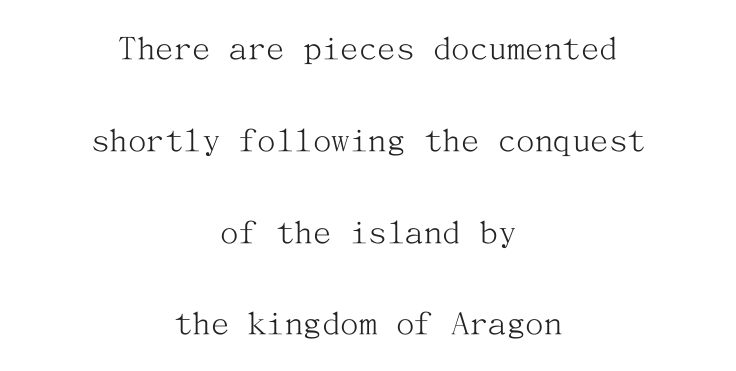
Q: Is the text bold? A: No.
Q: Is the text italic (slanted)? A: No, it is upright.
Q: Is the typeface a serif or a sans-serif typeface? A: Serif.
Q: Is the text underlined? A: No.
Q: How is the paragraph aligned? A: Centered.
Q: Is the spacing between letters normal or unusually wide? A: Normal.
Q: Is the spacing between lines tight, normal or loose? A: Loose.
Q: Width (condensed, normal, or wide)? A: Normal.
Q: Stroke contrast? A: Medium.
Q: x-height? A: Medium.
